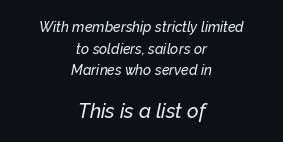
{"italic": "yes", "lean": "right", "slant_degrees": 12, "underline": "no", "align": "center", "line_spacing": "normal", "line_spacing_ratio": 1.55, "letter_spacing": "normal", "letter_spacing_em": 0.0, "larger_block": "second", "size_ratio": 1.43, "glyph_px": 20}
